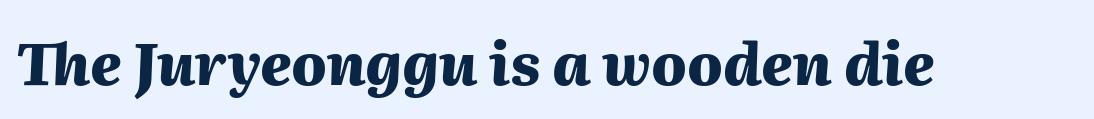
In terms of weight, the rendering is a true, heavy bold. Emphasis-style slanted type is in use. This rendering features lettering with no underline. Character widths vary here, with narrow letters taking less room than wide ones.
